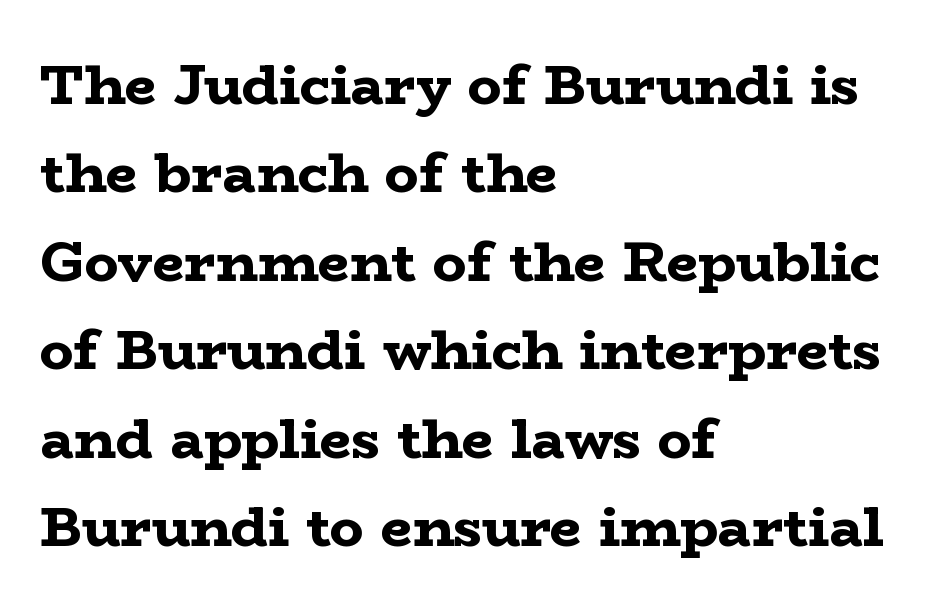
The image shows 56 px bold, wide serif type, upright; set left-aligned, normal line spacing (1.58x), normal letter spacing, not underlined; low stroke contrast and a medium x-height.
